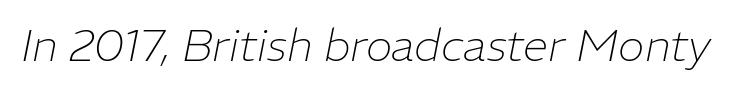
{"italic": "yes", "lean": "right", "slant_degrees": 11, "bold": "no", "weight": "thin", "width": "normal", "stroke_contrast": "low", "x_height": "medium", "monospaced": "no", "underline": "no", "letter_spacing": "normal", "letter_spacing_em": 0.0, "glyph_px": 45}
